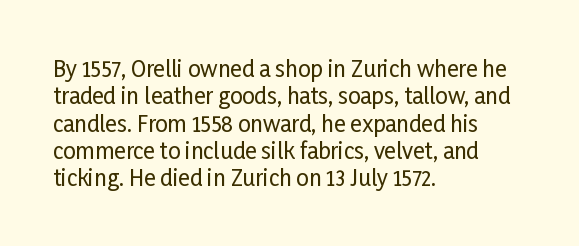
Q: Is the text italic (slanted)? A: No, it is upright.
Q: Is the text underlined? A: No.
Q: How is the paragraph aligned? A: Left-aligned.
Q: Is the spacing between letters normal or unusually wide? A: Normal.
